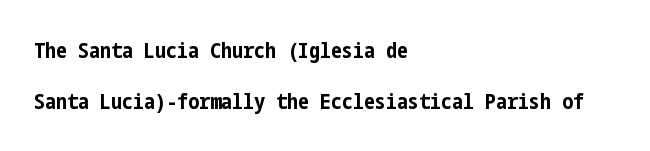
The image shows 22 px bold type, upright; set left-aligned, loose line spacing (2.33x), normal letter spacing, not underlined.
